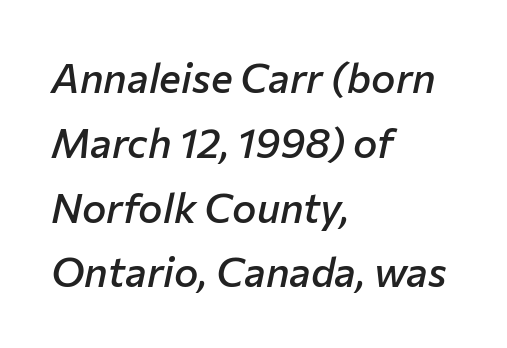
{"italic": "yes", "lean": "right", "slant_degrees": 12, "bold": "semi", "weight": "semibold", "width": "normal", "stroke_contrast": "low", "x_height": "medium", "monospaced": "no", "underline": "no", "align": "left", "line_spacing": "normal", "line_spacing_ratio": 1.58, "letter_spacing": "normal", "letter_spacing_em": 0.0, "glyph_px": 41}
